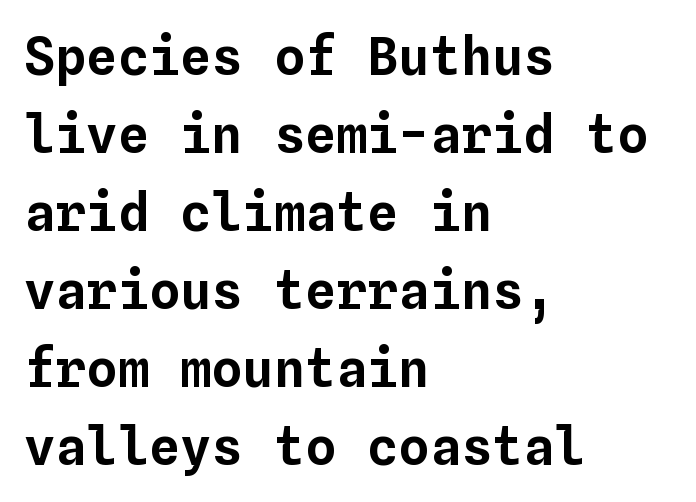
Q: Is the text italic (slanted)? A: No, it is upright.
Q: Is the text underlined? A: No.
Q: How is the paragraph aligned? A: Left-aligned.
Q: Is the spacing between letters normal or unusually wide? A: Normal.
Q: Is the spacing between lines tight, normal or loose? A: Normal.
Q: Width (condensed, normal, or wide)? A: Normal.
Q: Stroke contrast? A: Low.
Q: x-height? A: Medium.
Q: Monospaced? A: Yes.
